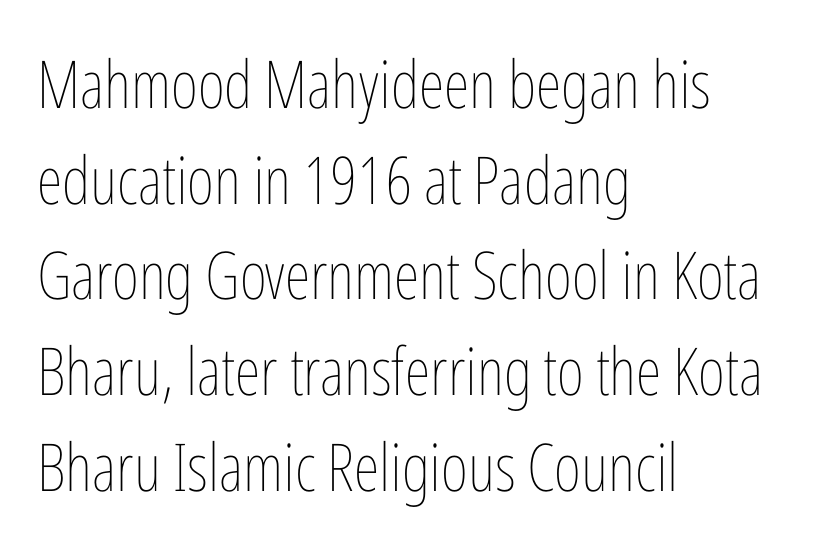
Q: Is the text bold? A: No.
Q: Is the text italic (slanted)? A: No, it is upright.
Q: Is the text underlined? A: No.
Q: How is the paragraph aligned? A: Left-aligned.
Q: Is the spacing between letters normal or unusually wide? A: Normal.
Q: Is the spacing between lines tight, normal or loose? A: Normal.
Q: Width (condensed, normal, or wide)? A: Condensed.
Q: Stroke contrast? A: Low.
Q: x-height? A: Medium.
Q: Monospaced? A: No.
